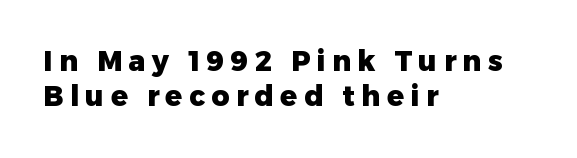
The image shows 28 px heavy sans-serif type, upright; set left-aligned, normal line spacing (1.26x), unusually wide letter spacing (+0.23 em), not underlined; low stroke contrast and a medium x-height.
